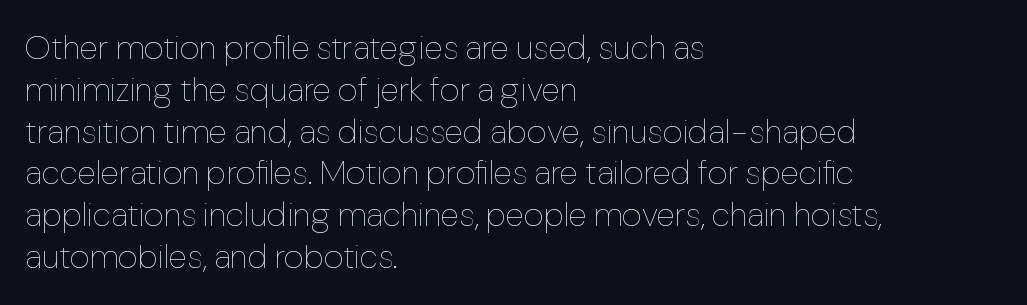
Q: Is the text bold? A: No.
Q: Is the text italic (slanted)? A: No, it is upright.
Q: Is the text underlined? A: No.
Q: How is the paragraph aligned? A: Left-aligned.
Q: Is the spacing between letters normal or unusually wide? A: Normal.
Q: Width (condensed, normal, or wide)? A: Normal.
Q: Stroke contrast? A: Low.
Q: x-height? A: Medium.
Q: Monospaced? A: No.
